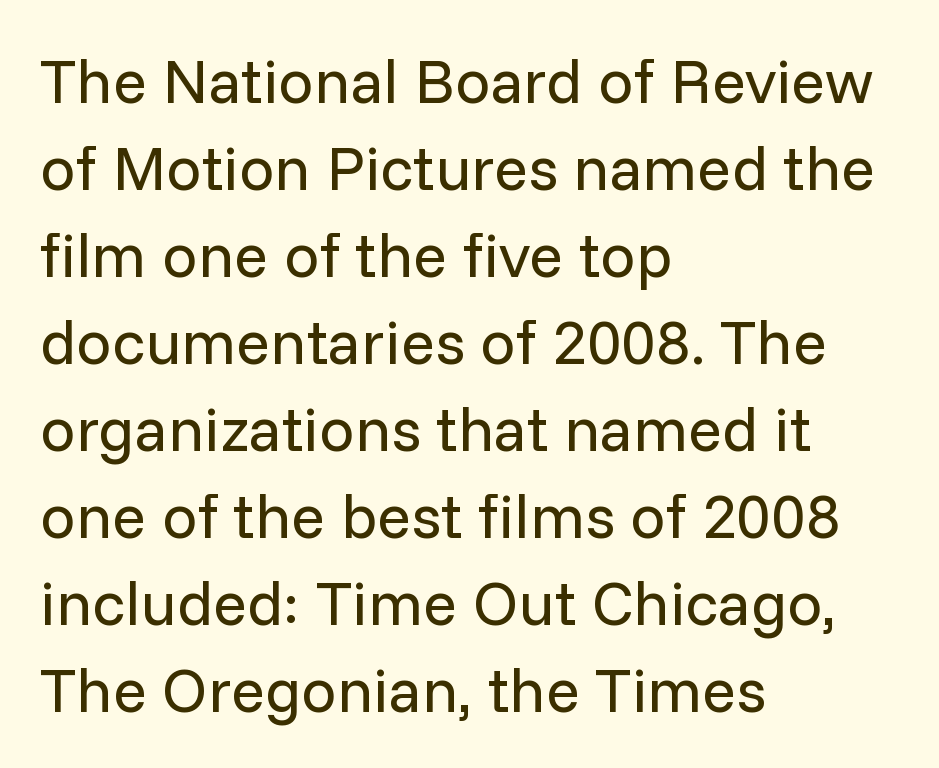
{"serif": "no", "italic": "no", "bold": "no", "weight": "regular", "width": "normal", "stroke_contrast": "low", "x_height": "medium", "monospaced": "no", "underline": "no", "align": "left", "line_spacing": "normal", "line_spacing_ratio": 1.38, "letter_spacing": "normal", "letter_spacing_em": 0.0, "glyph_px": 63}
